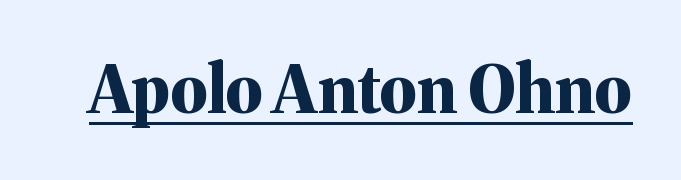
{"serif": "yes", "italic": "no", "bold": "yes", "weight": "bold", "width": "normal", "stroke_contrast": "medium", "x_height": "medium", "monospaced": "no", "underline": "yes", "letter_spacing": "normal", "letter_spacing_em": 0.0, "glyph_px": 65}
